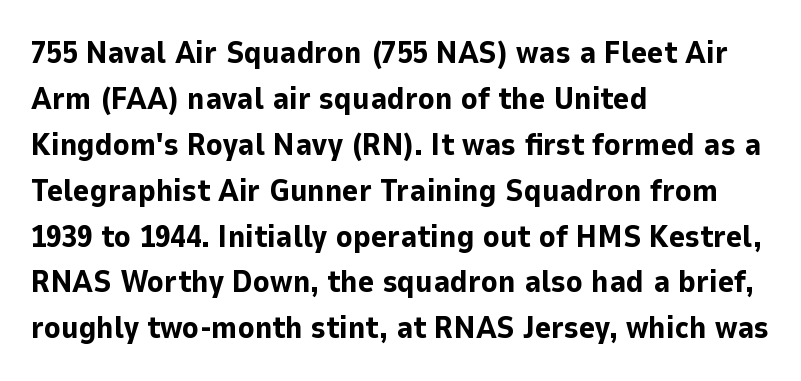
Q: Is the text bold? A: Yes.
Q: Is the text italic (slanted)? A: No, it is upright.
Q: Is the typeface a serif or a sans-serif typeface? A: Sans-serif.
Q: Is the text underlined? A: No.
Q: How is the paragraph aligned? A: Left-aligned.
Q: Is the spacing between letters normal or unusually wide? A: Normal.
Q: Is the spacing between lines tight, normal or loose? A: Normal.
Q: Width (condensed, normal, or wide)? A: Normal.
Q: Stroke contrast? A: Low.
Q: x-height? A: Medium.
Q: Monospaced? A: No.
